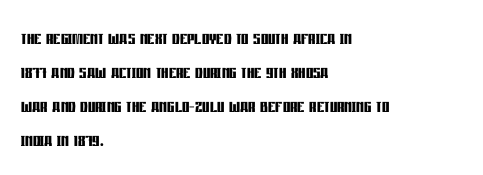
The image shows 23 px bold type, upright; set left-aligned, normal line spacing (1.48x), normal letter spacing, not underlined.
